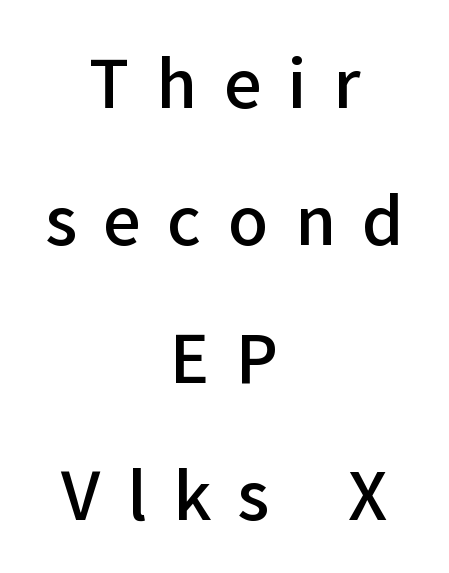
Designer's note — italics off, roman on. Stroke thickness is moderately raised; the sample reads as semibold. The typesetter chose a symmetrical, centered arrangement here. The glyphs in this specimen are sans serif. This block would shrink considerably if given ordinary leading; it's expanded now.
